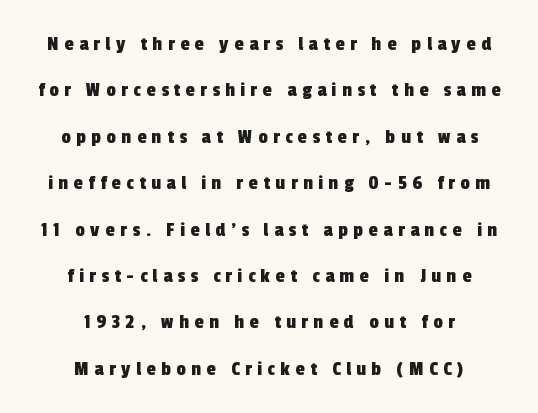
The space between consecutive lines is lavish. The lines in this sample share a center point and differ in where they start and stop. Someone cranked the tracking dial way up on this one. Check the space under the baseline: it is left empty.
